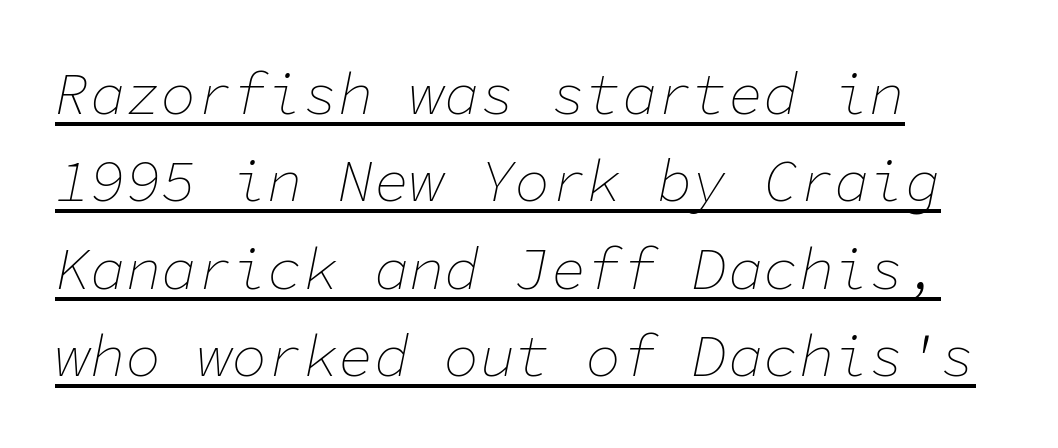
The image shows 59 px thin type, italic (leaning right), monospaced; set left-aligned, normal line spacing (1.48x), normal letter spacing, underlined; low stroke contrast and a medium x-height.
